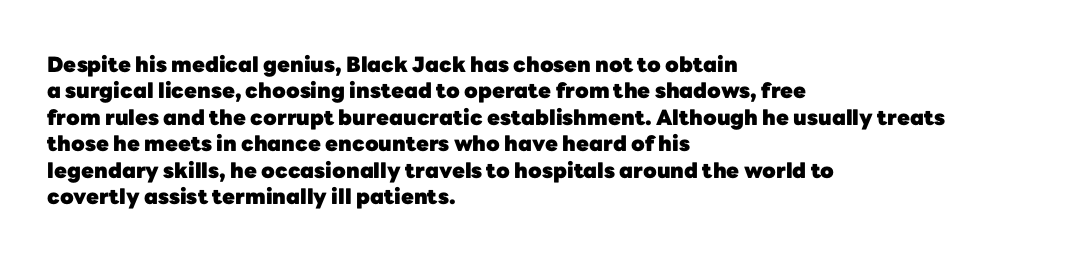
What weight is shown? A full bold with thick strokes. The lettering holds an erect, upright posture throughout. Plain, unruled lines of type. The rendering keeps characters at their native spacing. Leading: standard.
